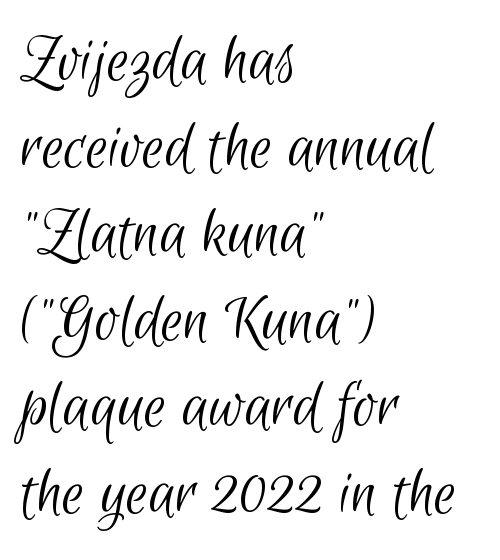
{"serif": "no", "bold": "no", "weight": "light", "width": "condensed", "stroke_contrast": "low", "x_height": "small", "monospaced": "no", "underline": "no", "align": "left", "line_spacing_ratio": 1.22, "letter_spacing": "normal", "letter_spacing_em": 0.0, "glyph_px": 71}
